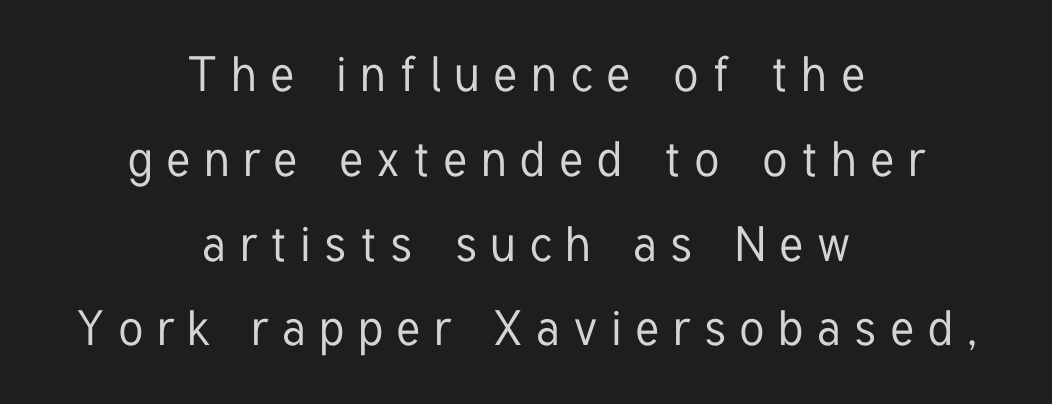
Which margin do the lines hug? Neither — every line sits in the middle. Upright lettering throughout. Lines of text with bare space underneath. These lines are rendered in a variable-pitch font. Letter spacing: wide. Note: no serifs on the glyphs.
